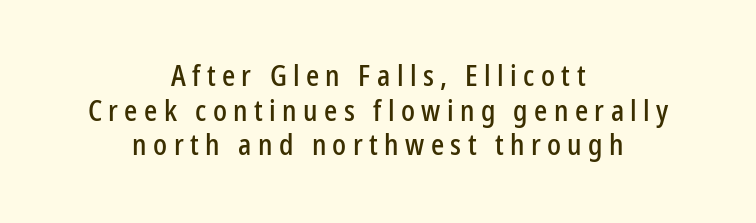
{"serif": "no", "italic": "no", "width": "condensed", "stroke_contrast": "low", "x_height": "medium", "monospaced": "no", "underline": "no", "align": "center", "line_spacing_ratio": 1.19, "letter_spacing": "wide", "letter_spacing_em": 0.22, "glyph_px": 29}
